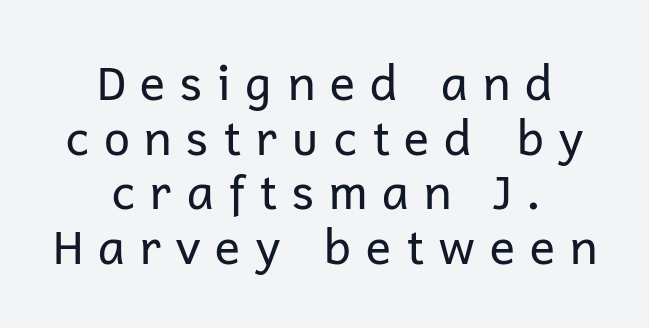
The letters carry no serifs — their stems end cleanly without finishing strokes. Weight: in the light-to-regular range. Words float on clear page, feet unadorned. The face used here is rendered with a markedly widened letterfit.
